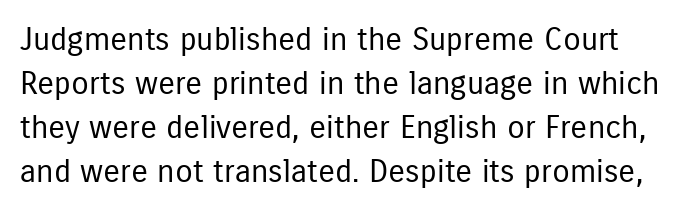
Q: Is the text bold? A: No.
Q: Is the text italic (slanted)? A: No, it is upright.
Q: Is the typeface a serif or a sans-serif typeface? A: Sans-serif.
Q: Is the text underlined? A: No.
Q: Is the spacing between letters normal or unusually wide? A: Normal.
Q: Is the spacing between lines tight, normal or loose? A: Normal.
Q: Width (condensed, normal, or wide)? A: Condensed.
Q: Stroke contrast? A: Low.
Q: x-height? A: Medium.
Q: Monospaced? A: No.
